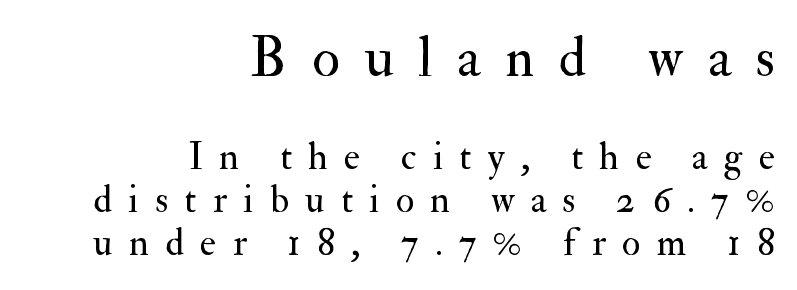
{"serif": "yes", "italic": "no", "bold": "no", "weight": "regular", "width": "normal", "stroke_contrast": "medium", "x_height": "small", "monospaced": "no", "underline": "no", "align": "right", "line_spacing": "tight", "line_spacing_ratio": 1.14, "letter_spacing": "wide", "letter_spacing_em": 0.43, "larger_block": "first", "size_ratio": 1.5, "glyph_px": 57}
